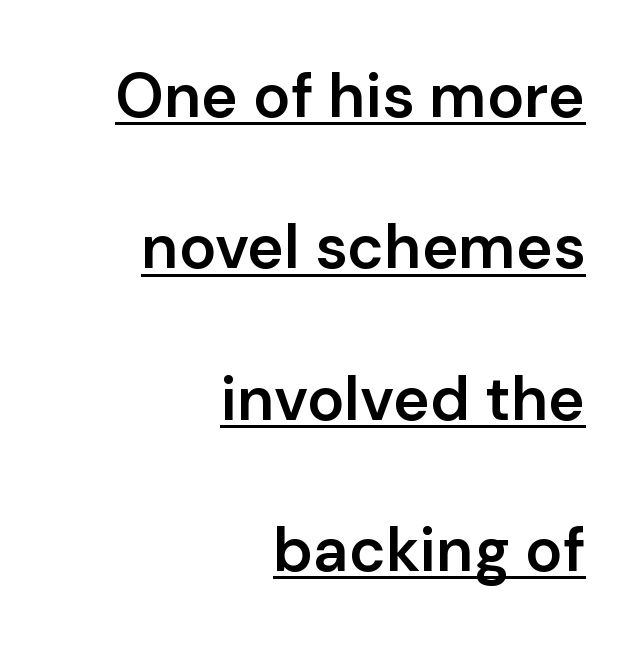
{"serif": "no", "italic": "no", "bold": "semi", "weight": "semibold", "width": "normal", "stroke_contrast": "low", "x_height": "medium", "monospaced": "no", "underline": "yes", "align": "right", "line_spacing": "loose", "line_spacing_ratio": 2.44, "letter_spacing": "normal", "letter_spacing_em": 0.0, "glyph_px": 62}
